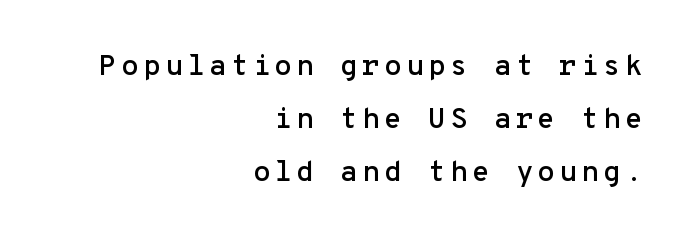
Q: Is the text italic (slanted)? A: No, it is upright.
Q: Is the typeface a serif or a sans-serif typeface? A: Sans-serif.
Q: Is the text underlined? A: No.
Q: How is the paragraph aligned? A: Right-aligned.
Q: Width (condensed, normal, or wide)? A: Normal.
Q: Stroke contrast? A: Low.
Q: x-height? A: Medium.
Q: Monospaced? A: Yes.
